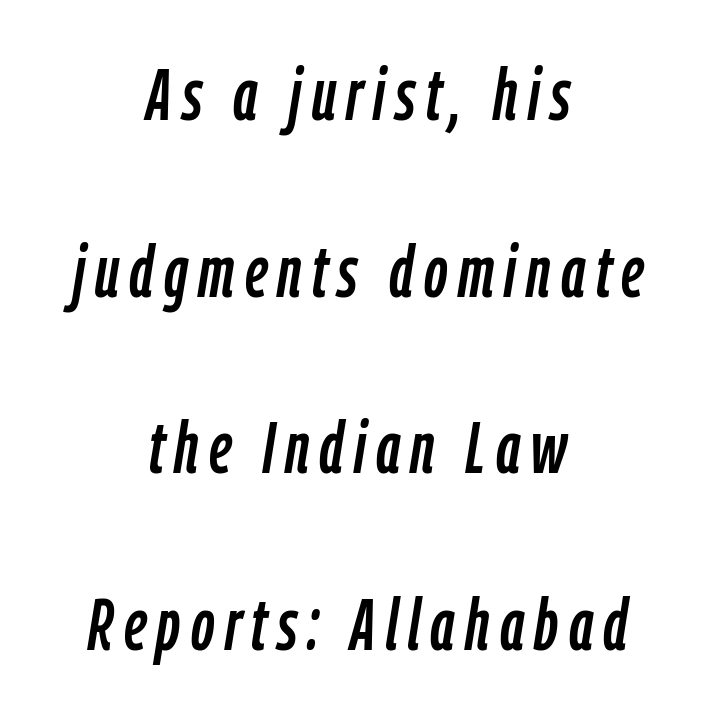
{"italic": "yes", "lean": "right", "slant_degrees": 9, "width": "condensed", "stroke_contrast": "low", "x_height": "medium", "monospaced": "no", "underline": "no", "align": "center", "line_spacing": "loose", "line_spacing_ratio": 2.42, "glyph_px": 73}
